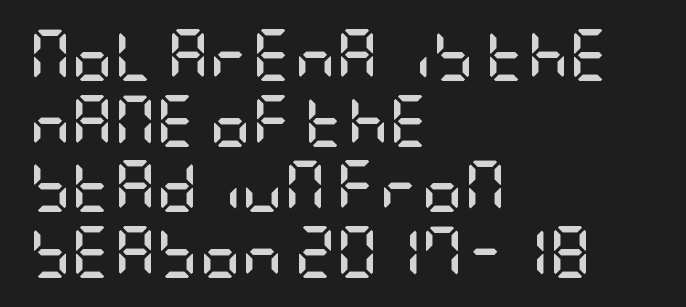
Q: Is the text bold? A: Yes.
Q: Is the text italic (slanted)? A: No, it is upright.
Q: Is the typeface a serif or a sans-serif typeface? A: Sans-serif.
Q: Is the text underlined? A: No.
Q: How is the paragraph aligned? A: Left-aligned.
Q: Is the spacing between letters normal or unusually wide? A: Normal.
Q: Is the spacing between lines tight, normal or loose? A: Normal.
Q: Width (condensed, normal, or wide)? A: Condensed.
Q: Stroke contrast? A: Low.
Q: x-height? A: Large.
